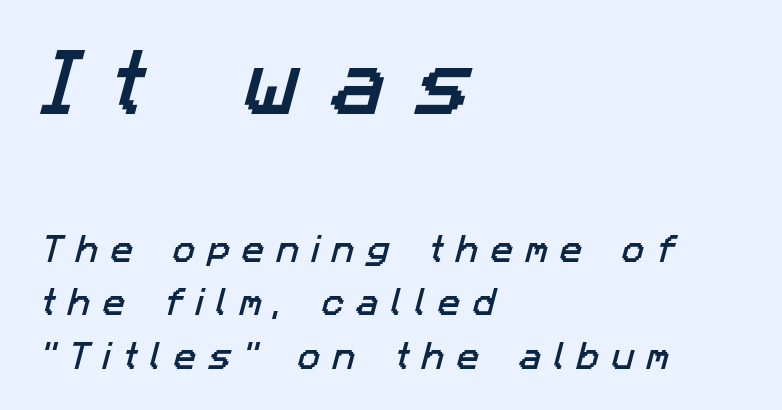
Typographically, this falls in the sans-serif category. Which of the two is more prominent by size? The first, at the top. Glance below the letters and you will spot only blank space. Display-style spreading of the glyphs; the letterfit is very open.
